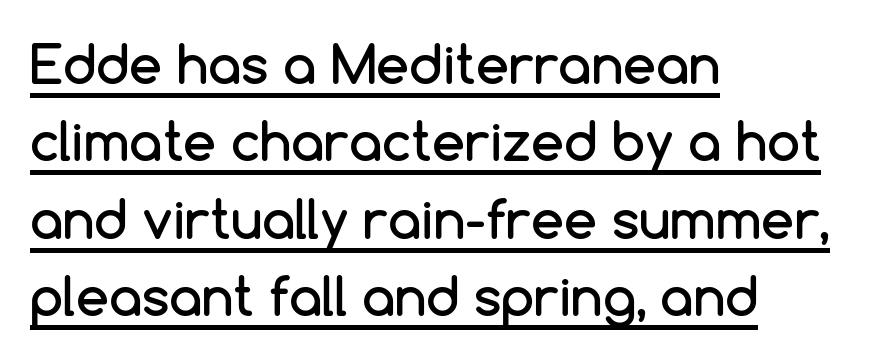
Q: Is the text italic (slanted)? A: No, it is upright.
Q: Is the typeface a serif or a sans-serif typeface? A: Sans-serif.
Q: Is the text underlined? A: Yes.
Q: How is the paragraph aligned? A: Left-aligned.
Q: Is the spacing between letters normal or unusually wide? A: Normal.
Q: Is the spacing between lines tight, normal or loose? A: Normal.
Q: Width (condensed, normal, or wide)? A: Normal.
Q: Stroke contrast? A: Low.
Q: x-height? A: Medium.
Q: Monospaced? A: No.
